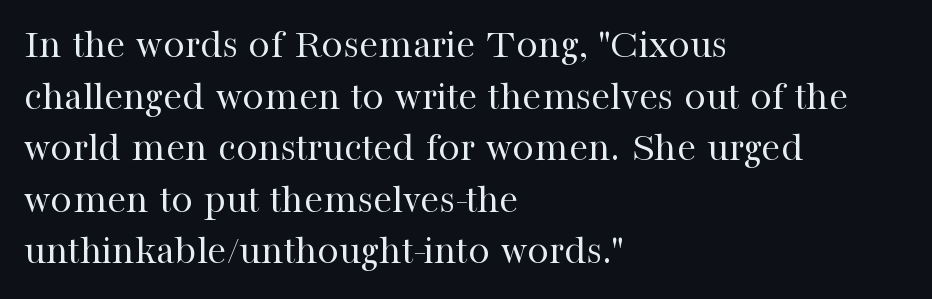
{"serif": "yes", "italic": "no", "bold": "no", "weight": "regular", "width": "normal", "stroke_contrast": "high", "x_height": "medium", "monospaced": "no", "underline": "no", "align": "left", "line_spacing_ratio": 1.2, "letter_spacing": "normal", "letter_spacing_em": 0.0, "glyph_px": 43}
